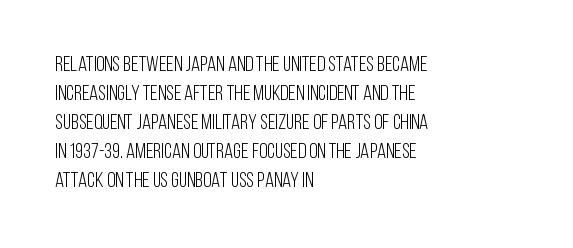
{"italic": "no", "bold": "no", "underline": "no", "align": "left", "line_spacing": "normal", "line_spacing_ratio": 1.38, "letter_spacing": "normal", "letter_spacing_em": 0.0, "glyph_px": 21}
